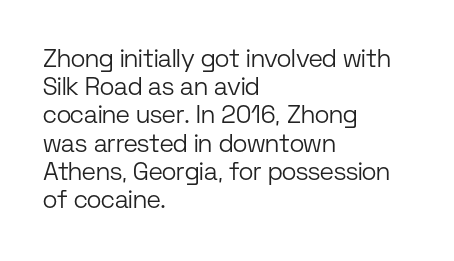
Q: Is the text bold? A: No.
Q: Is the text italic (slanted)? A: No, it is upright.
Q: Is the text underlined? A: No.
Q: How is the paragraph aligned? A: Left-aligned.
Q: Is the spacing between letters normal or unusually wide? A: Normal.
Q: Is the spacing between lines tight, normal or loose? A: Tight.
